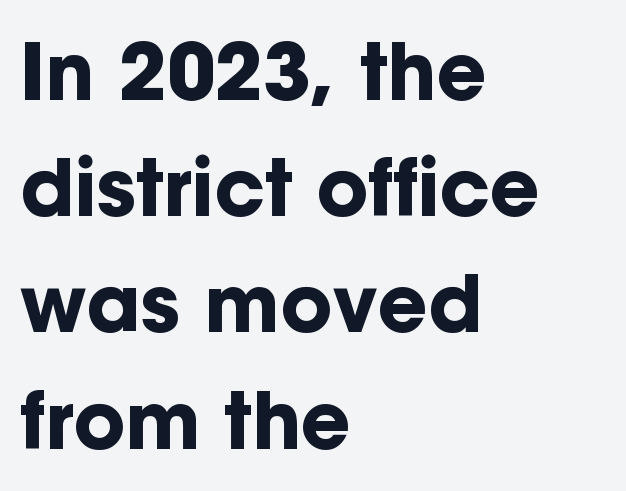
The image shows 78 px bold sans-serif type, upright; set left-aligned, normal line spacing (1.49x), normal letter spacing, not underlined; low stroke contrast and a medium x-height.
